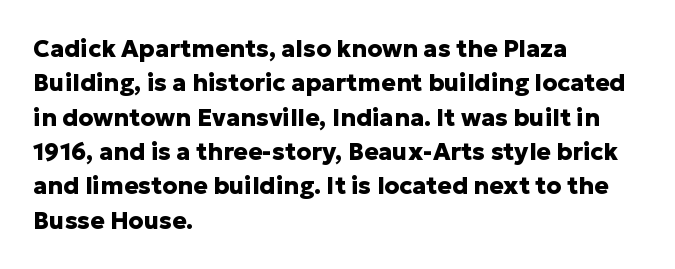
The image shows 24 px bold type, upright; set left-aligned, normal line spacing (1.43x), normal letter spacing, not underlined.
